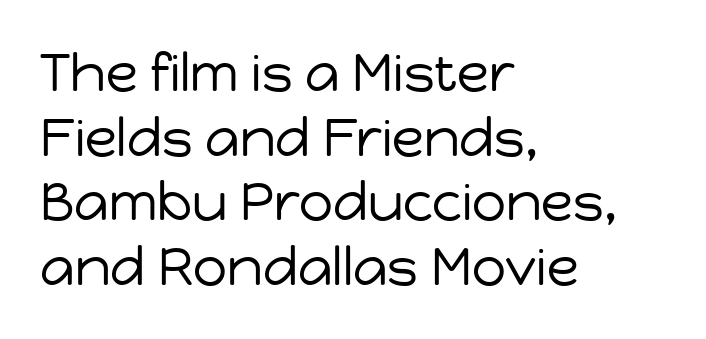
Ordinary non-slanted type is in use. The text was rendered using a sans face with plain stroke endings. The words here are not underlined. Caption: standard tracking, unaltered.
